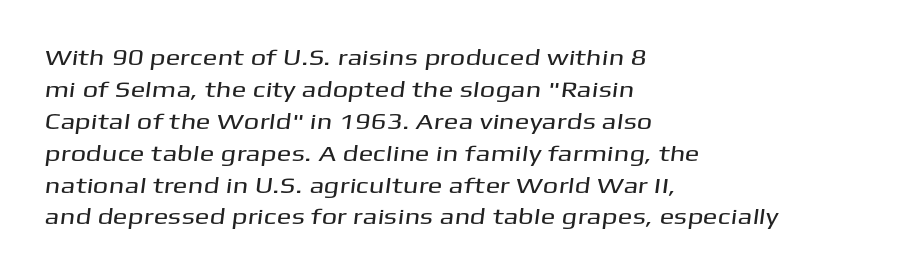
The image shows 22 px text type; set left-aligned, normal line spacing (1.45x), normal letter spacing, not underlined.
